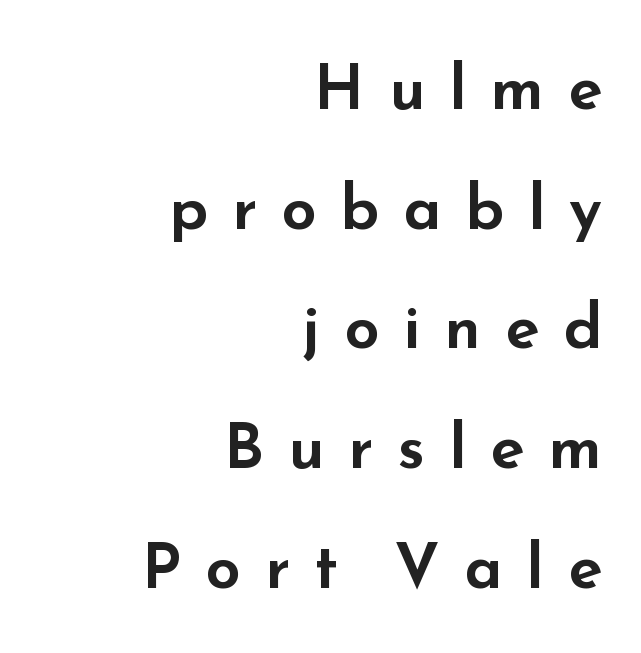
Q: Is the text italic (slanted)? A: No, it is upright.
Q: Is the typeface a serif or a sans-serif typeface? A: Sans-serif.
Q: Is the text underlined? A: No.
Q: How is the paragraph aligned? A: Right-aligned.
Q: Is the spacing between letters normal or unusually wide? A: Unusually wide.
Q: Is the spacing between lines tight, normal or loose? A: Loose.
Q: Width (condensed, normal, or wide)? A: Wide.
Q: Stroke contrast? A: Low.
Q: x-height? A: Small.
Q: Monospaced? A: No.
